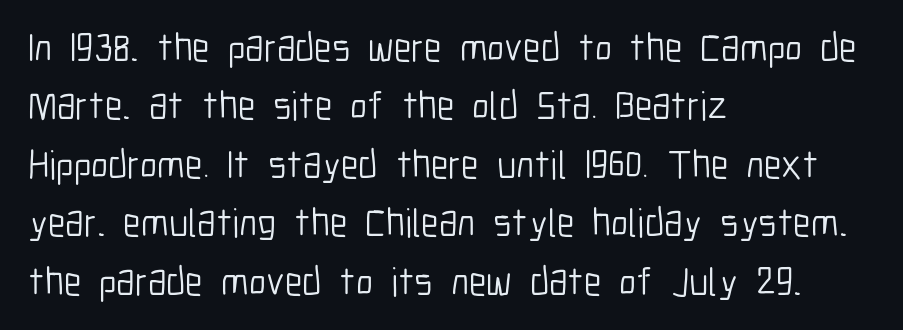
The image shows 40 px light, condensed sans-serif type, upright; set left-aligned, normal line spacing (1.46x), normal letter spacing, not underlined; low stroke contrast and a medium x-height.
